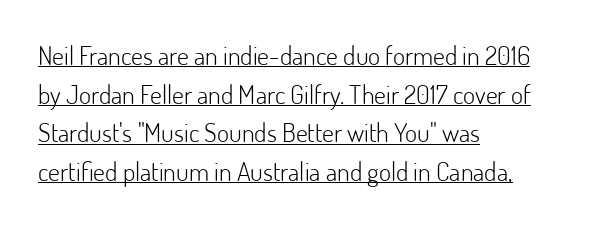
The image shows 26 px text type, upright; set left-aligned, normal line spacing (1.49x), normal letter spacing, underlined.
